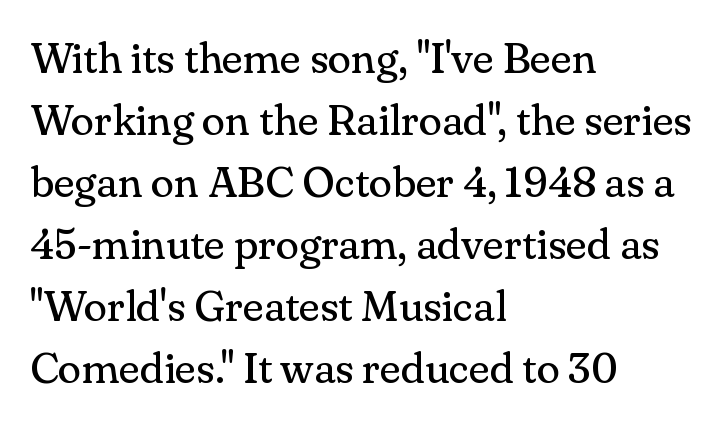
Is this a fixed-width face? No — the glyphs have proportional, varying widths. Line spacing here is normal. Weight: not bold — regular or lighter. Anything drawn beneath the words? Only blank space. The paragraph shown leans on its left margin.
